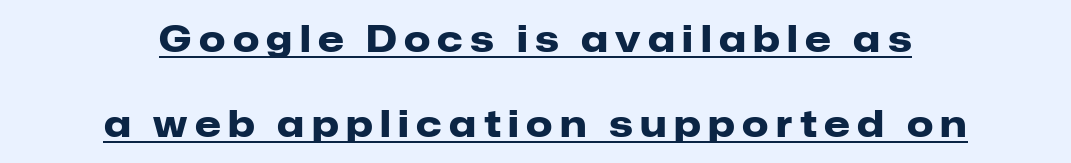
Q: Is the text bold? A: Yes.
Q: Is the text italic (slanted)? A: No, it is upright.
Q: Is the typeface a serif or a sans-serif typeface? A: Sans-serif.
Q: Is the text underlined? A: Yes.
Q: How is the paragraph aligned? A: Centered.
Q: Is the spacing between letters normal or unusually wide? A: Unusually wide.
Q: Is the spacing between lines tight, normal or loose? A: Loose.
Q: Width (condensed, normal, or wide)? A: Normal.
Q: Stroke contrast? A: Low.
Q: x-height? A: Medium.
Q: Monospaced? A: No.
